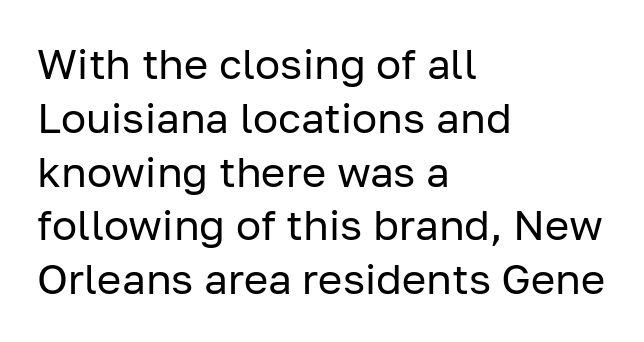
The image shows 42 px regular-weight sans-serif type, upright; set left-aligned, normal line spacing (1.28x), normal letter spacing, not underlined; low stroke contrast and a medium x-height.
